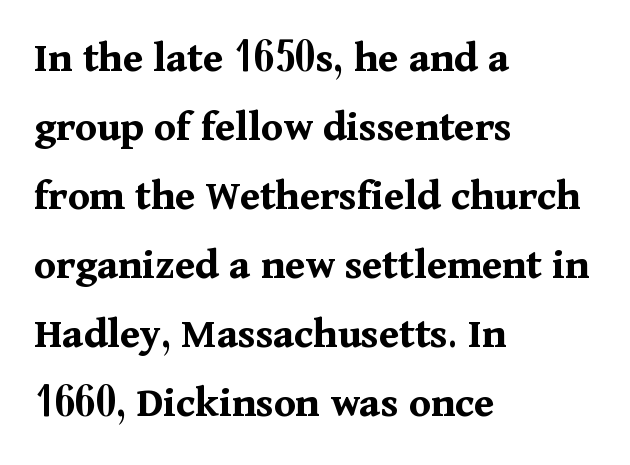
{"serif": "yes", "italic": "no", "bold": "yes", "weight": "bold", "width": "normal", "stroke_contrast": "medium", "x_height": "medium", "monospaced": "no", "underline": "no", "align": "left", "line_spacing": "normal", "line_spacing_ratio": 1.57, "letter_spacing": "normal", "letter_spacing_em": 0.0, "glyph_px": 44}
